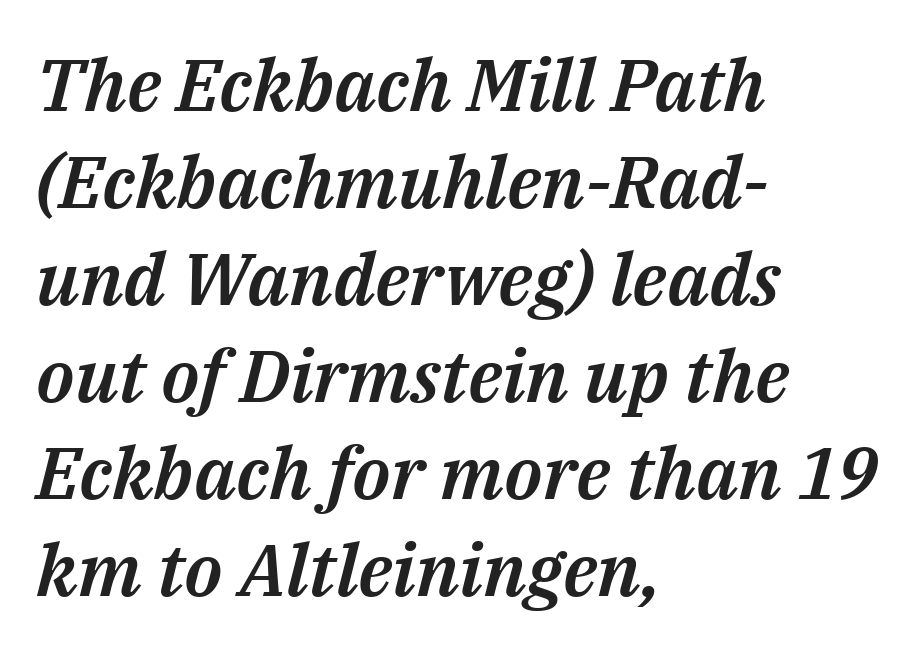
{"italic": "yes", "lean": "right", "slant_degrees": 14, "width": "normal", "stroke_contrast": "medium", "x_height": "medium", "monospaced": "no", "underline": "no", "align": "left", "line_spacing": "normal", "line_spacing_ratio": 1.33, "letter_spacing": "normal", "letter_spacing_em": 0.0, "glyph_px": 73}
